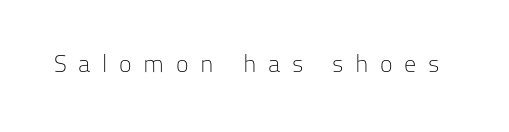
{"italic": "no", "bold": "no", "underline": "no", "letter_spacing": "wide", "letter_spacing_em": 0.48, "glyph_px": 24}
